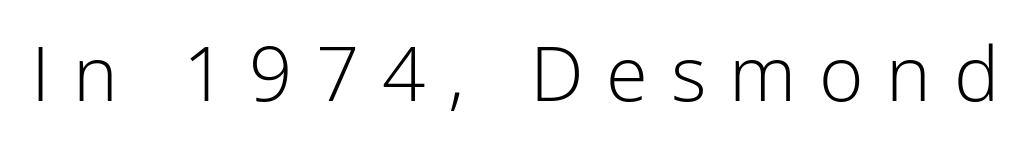
The image shows 76 px light sans-serif type, upright; set unusually wide letter spacing (+0.3 em), not underlined; low stroke contrast and a medium x-height.
